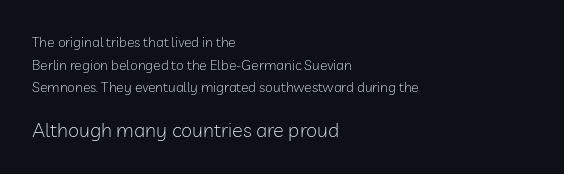
The image shows 20 px text type, upright; set left-aligned, normal line spacing (1.61x), normal letter spacing, not underlined; the second (bottom) block is 1.43x larger.
